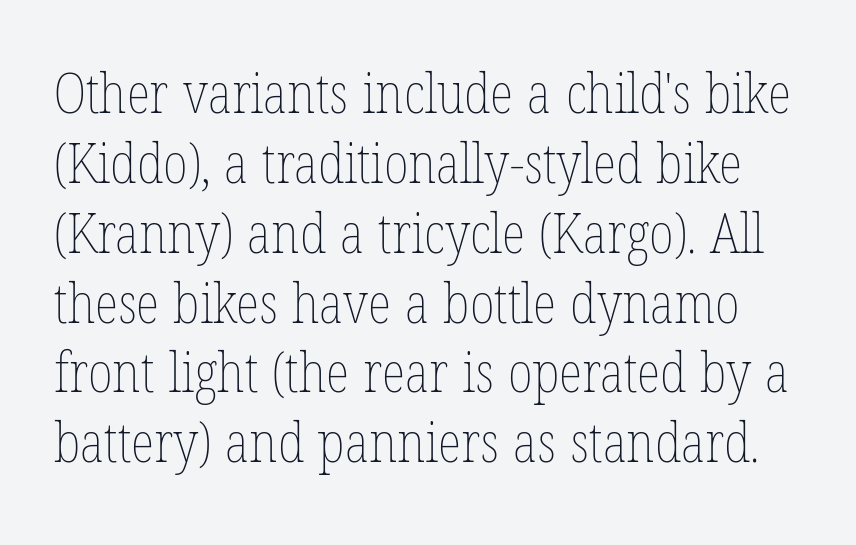
The image shows 55 px thin, condensed type, upright; set normal line spacing (1.27x), normal letter spacing, not underlined; low stroke contrast and a medium x-height.
